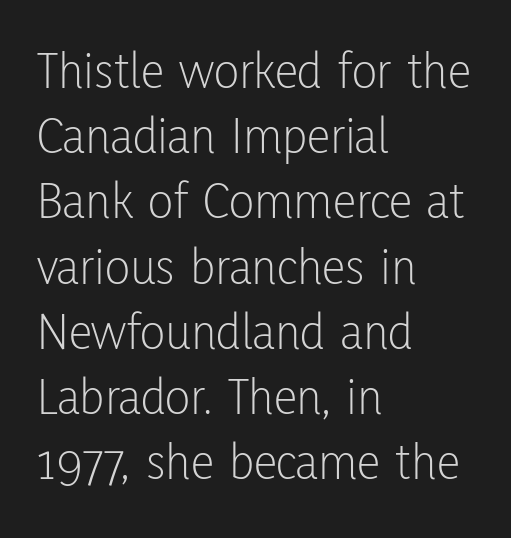
The image shows 53 px light, condensed sans-serif type, upright; set left-aligned, line spacing 1.23x, normal letter spacing, not underlined; low stroke contrast and a medium x-height.
